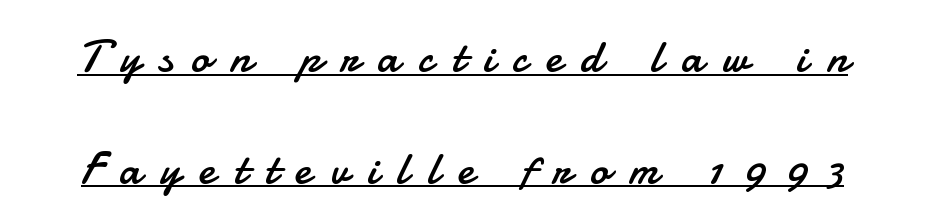
Glance below the letters and you will spot a drawn line. A light-to-regular cut is what we see here. Unlike a traditional serif, this face leaves its strokes unadorned. Note the varied advance widths — an 'i' is clearly narrower than an 'm'.
